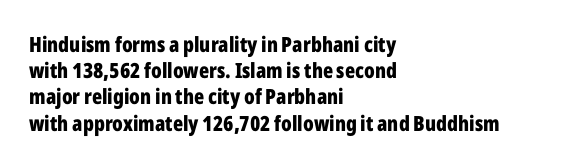
Q: Is the text bold? A: Yes.
Q: Is the text italic (slanted)? A: No, it is upright.
Q: Is the text underlined? A: No.
Q: How is the paragraph aligned? A: Left-aligned.
Q: Is the spacing between letters normal or unusually wide? A: Normal.
Q: Is the spacing between lines tight, normal or loose? A: Normal.
